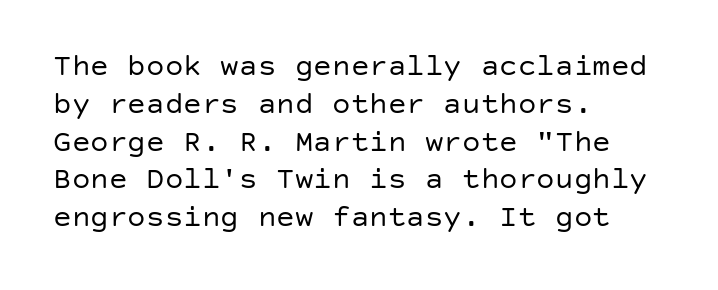
Q: Is the text bold? A: No.
Q: Is the text italic (slanted)? A: No, it is upright.
Q: Is the typeface a serif or a sans-serif typeface? A: Sans-serif.
Q: Is the text underlined? A: No.
Q: How is the paragraph aligned? A: Left-aligned.
Q: Is the spacing between letters normal or unusually wide? A: Normal.
Q: Width (condensed, normal, or wide)? A: Normal.
Q: Stroke contrast? A: Low.
Q: x-height? A: Large.
